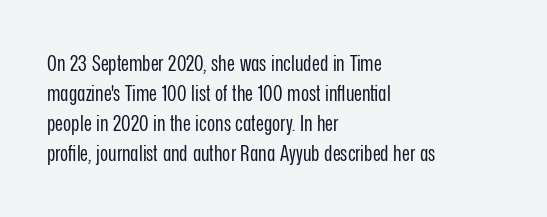
The image shows 22 px text type, upright; set left-aligned, normal line spacing (1.37x), normal letter spacing, not underlined.
